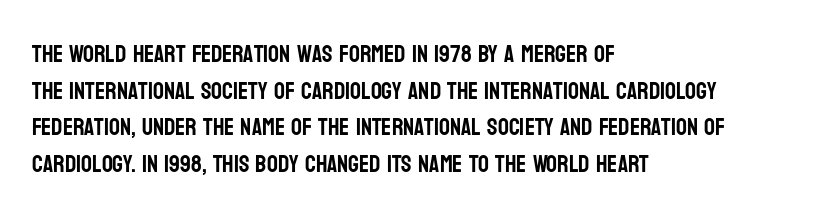
Unlike italic type, these characters show no tilt at all. Glyph-to-glyph distance matches everyday printed text. The line-height multiplier appears to be the usual default. The rag falls on the right side of this text block.
